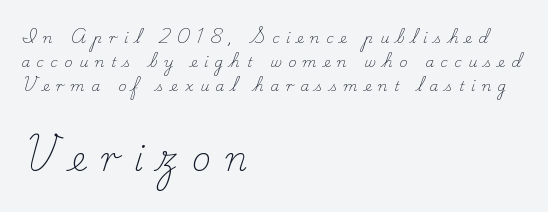
{"serif": "yes", "bold": "no", "weight": "light", "width": "normal", "stroke_contrast": "low", "x_height": "small", "monospaced": "no", "underline": "no", "align": "left", "line_spacing_ratio": 1.73, "letter_spacing": "wide", "letter_spacing_em": 0.48, "larger_block": "second", "size_ratio": 2.29, "glyph_px": 32}
